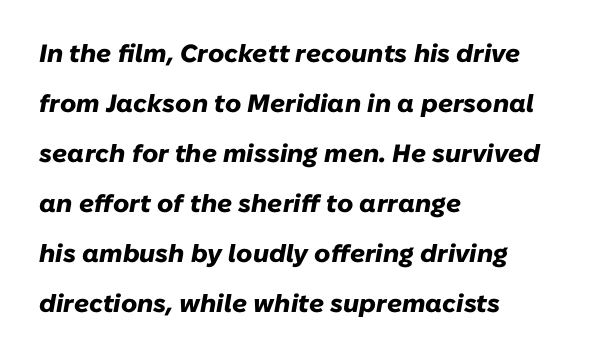
Q: Is the text bold? A: Yes.
Q: Is the text italic (slanted)? A: Yes, it leans right by about 10 degrees.
Q: Is the text underlined? A: No.
Q: How is the paragraph aligned? A: Left-aligned.
Q: Is the spacing between letters normal or unusually wide? A: Normal.
Q: Is the spacing between lines tight, normal or loose? A: Loose.
